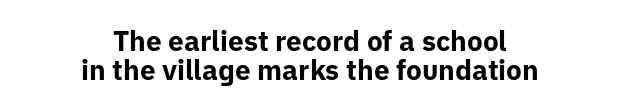
Q: Is the text bold? A: Yes.
Q: Is the text italic (slanted)? A: No, it is upright.
Q: Is the typeface a serif or a sans-serif typeface? A: Sans-serif.
Q: Is the text underlined? A: No.
Q: How is the paragraph aligned? A: Centered.
Q: Is the spacing between letters normal or unusually wide? A: Normal.
Q: Is the spacing between lines tight, normal or loose? A: Tight.
Q: Width (condensed, normal, or wide)? A: Normal.
Q: Stroke contrast? A: Low.
Q: x-height? A: Medium.
Q: Monospaced? A: No.
